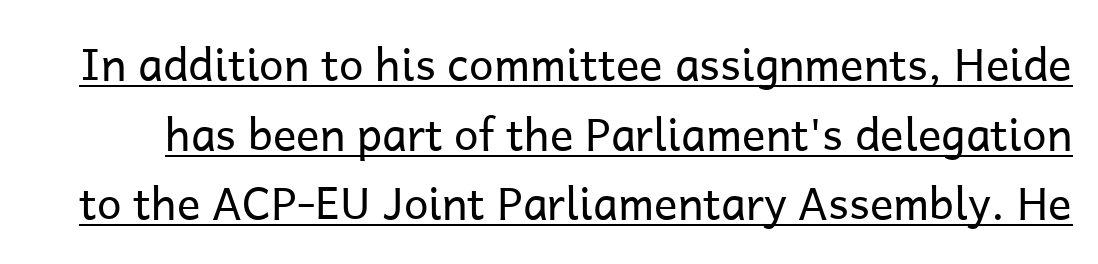
Q: Is the text bold? A: No.
Q: Is the text italic (slanted)? A: No, it is upright.
Q: Is the typeface a serif or a sans-serif typeface? A: Sans-serif.
Q: Is the text underlined? A: Yes.
Q: Is the spacing between letters normal or unusually wide? A: Normal.
Q: Is the spacing between lines tight, normal or loose? A: Normal.
Q: Width (condensed, normal, or wide)? A: Normal.
Q: Stroke contrast? A: Low.
Q: x-height? A: Medium.
Q: Monospaced? A: No.
